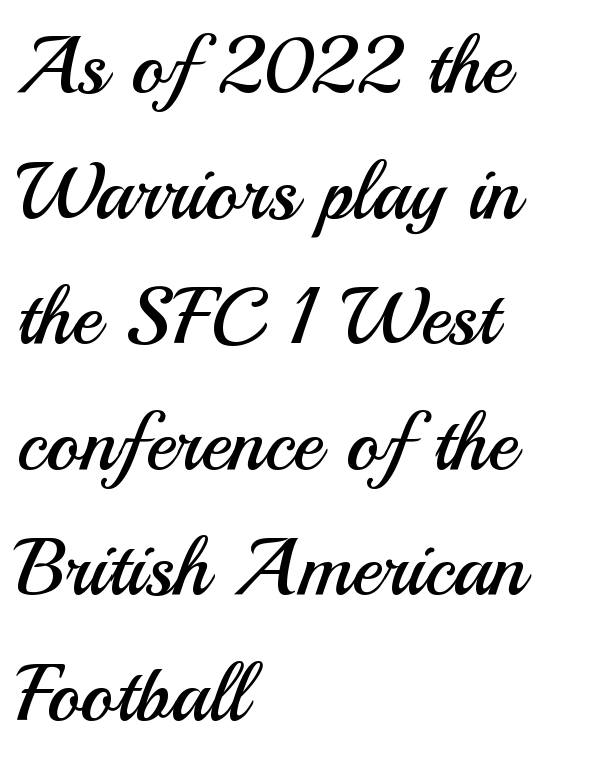
The rendering shows plain stroke endings on the letterforms — a sans-serif design. This sample has the flowing, uneven cadence of proportional lettering. Check the space under the baseline: it is left empty. Letters have the restrained weight of plain body copy at most. The letters sit at their default tracking, neither squeezed nor spread.
